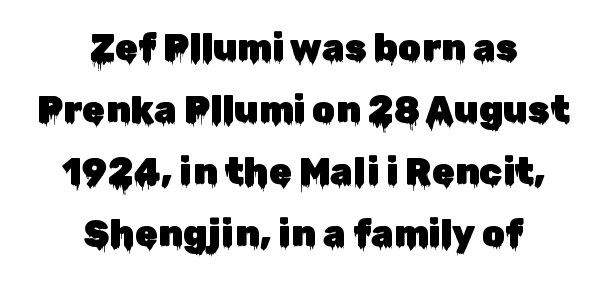
What stands out about the letter spacing? Nothing — it is the standard amount. Words float on clear page, feet unadorned. Horizontal bands of white between lines are of average thickness. The designer went with a sans here, leaving each stem footless. This sample uses an upright cut, with every glyph sitting square on the baseline.
